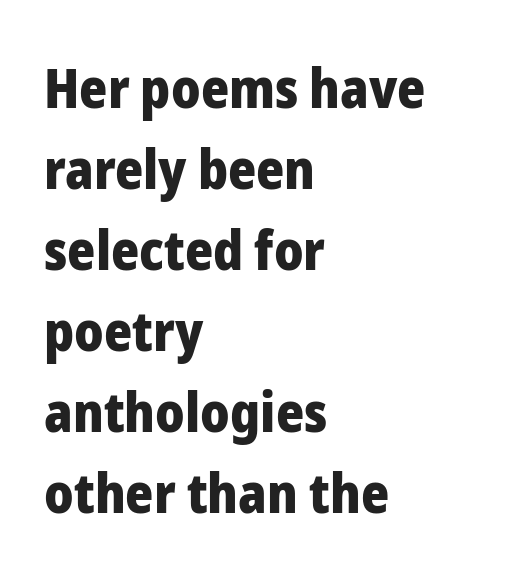
{"serif": "no", "italic": "no", "bold": "yes", "weight": "heavy", "width": "normal", "stroke_contrast": "low", "x_height": "medium", "monospaced": "no", "underline": "no", "align": "left", "line_spacing": "normal", "line_spacing_ratio": 1.5, "letter_spacing": "normal", "letter_spacing_em": 0.0, "glyph_px": 54}
